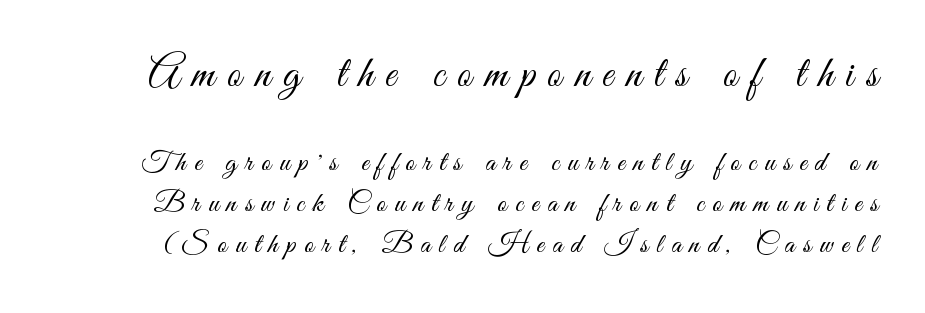
Vertical spacing — default. Look at the tracking — it's clearly loosened, letters drifting apart. Underline: absent. This is sans-serif lettering, the kind often seen on screens and signage. Counters stay open thanks to moderate or lighter strokes.
